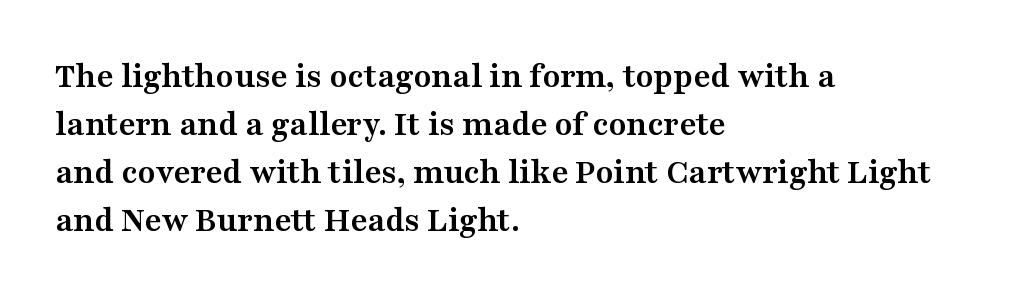
The image shows 36 px semibold, wide serif type, upright; set left-aligned, normal line spacing (1.33x), normal letter spacing, not underlined; medium stroke contrast and a medium x-height.
